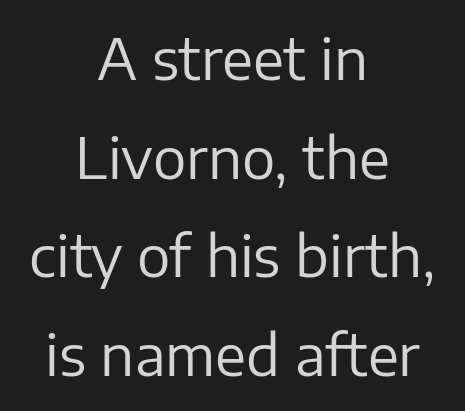
The face used here is rendered with its standard letterfit. Here the designer chose a conventional face with non-uniform glyph widths. No feet cap the strokes, marking this as sans-serif type. The string is rendered with underlining switched off. Summary of weight: not heavy and not bold. The paragraph has two soft edges and a firm central axis.
